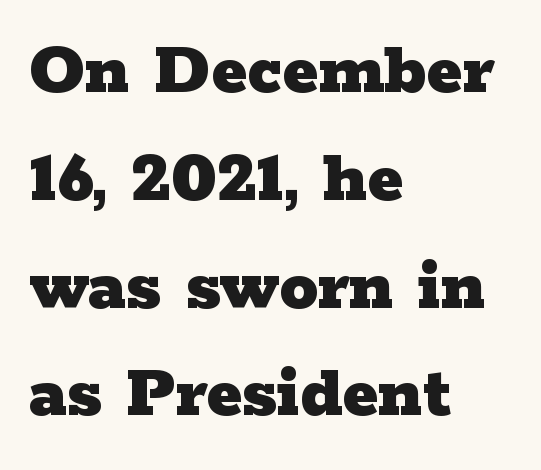
The image shows 77 px heavy, wide serif type, upright; set left-aligned, normal line spacing (1.4x), normal letter spacing, not underlined; low stroke contrast and a medium x-height.
